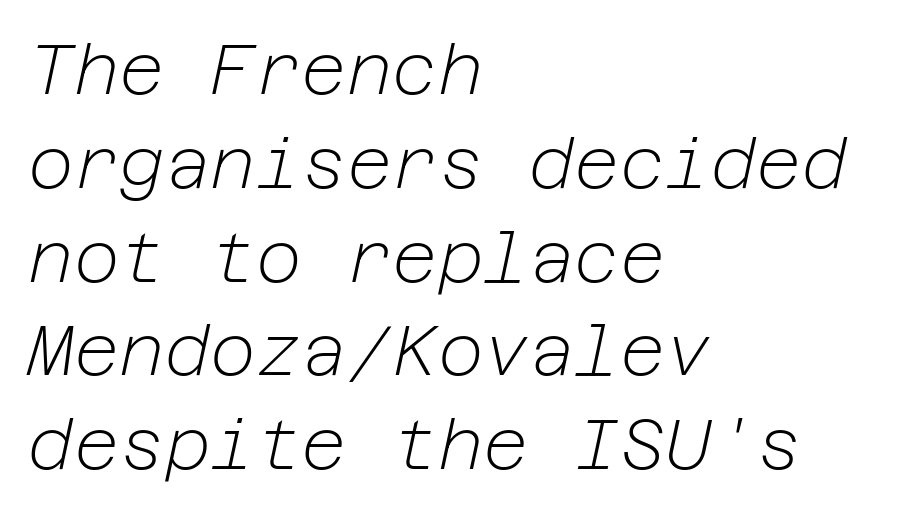
The image shows 70 px light type, italic (leaning right); set left-aligned, normal line spacing (1.34x), normal letter spacing, not underlined; low stroke contrast and a medium x-height.
